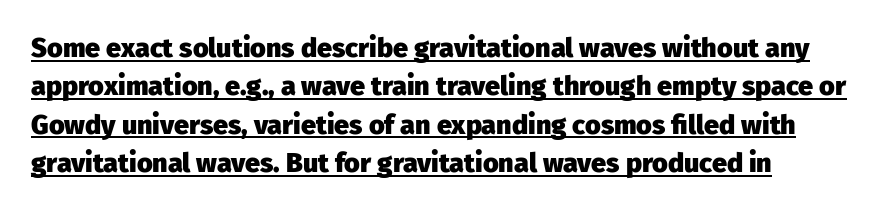
The image shows 27 px bold type, upright; set left-aligned, normal line spacing (1.42x), normal letter spacing, underlined.
